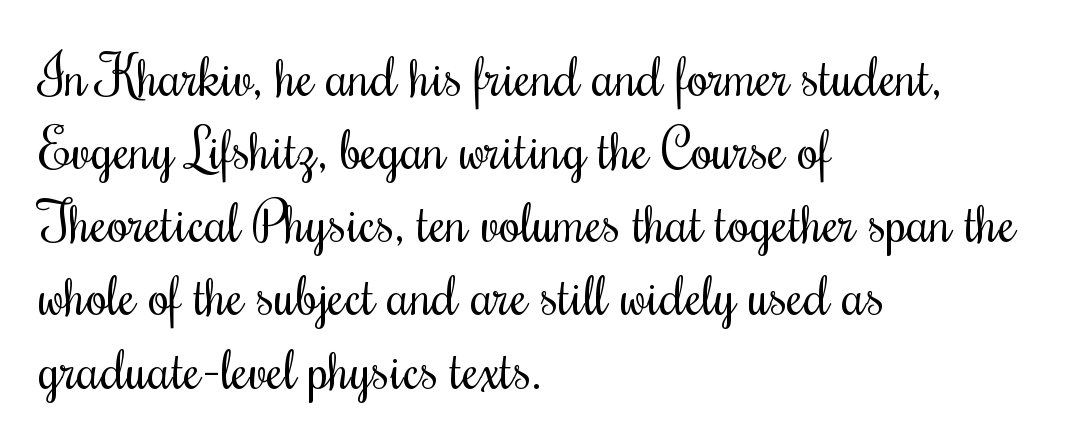
Looks like regular typesetting: each glyph gets only the width it needs. Rows of type keep a routine distance in the vertical direction. The letters sit at their default tracking, neither squeezed nor spread.
